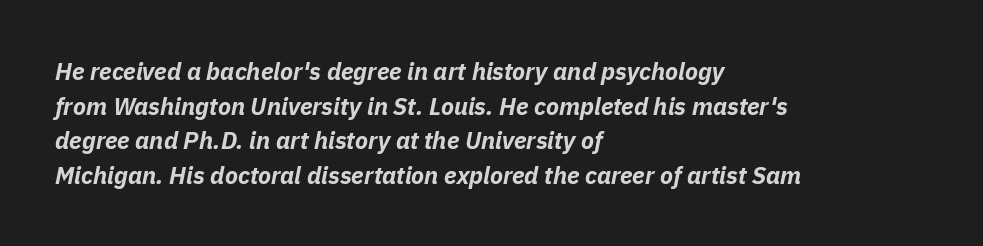
The image shows 24 px bold type, italic (leaning right); set left-aligned, normal line spacing (1.44x), normal letter spacing, not underlined.
